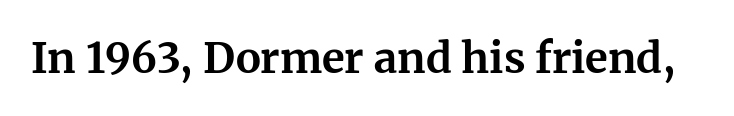
Q: Is the text bold? A: Yes.
Q: Is the text italic (slanted)? A: No, it is upright.
Q: Is the typeface a serif or a sans-serif typeface? A: Serif.
Q: Is the text underlined? A: No.
Q: Is the spacing between letters normal or unusually wide? A: Normal.
Q: Width (condensed, normal, or wide)? A: Normal.
Q: Stroke contrast? A: Medium.
Q: x-height? A: Medium.
Q: Monospaced? A: No.
